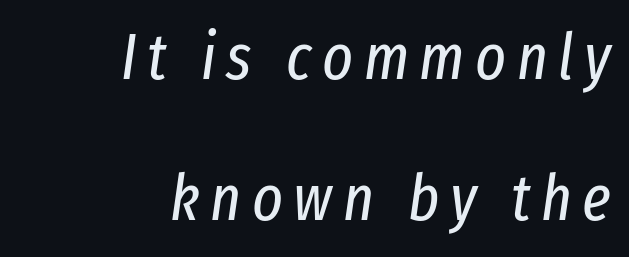
Q: Is the text bold? A: No.
Q: Is the text italic (slanted)? A: Yes, it leans right by about 8 degrees.
Q: Is the text underlined? A: No.
Q: How is the paragraph aligned? A: Right-aligned.
Q: Is the spacing between lines tight, normal or loose? A: Loose.
Q: Width (condensed, normal, or wide)? A: Condensed.
Q: Stroke contrast? A: Low.
Q: x-height? A: Medium.
Q: Monospaced? A: No.
